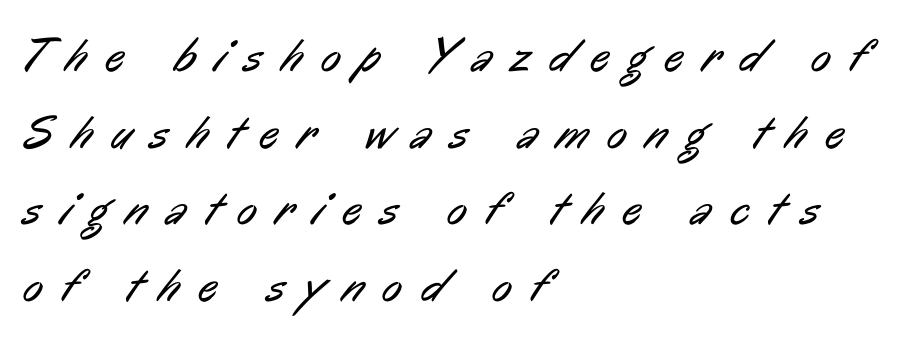
The image shows 47 px regular-weight, condensed sans-serif type; set left-aligned, normal line spacing (1.63x), unusually wide letter spacing (+0.41 em), not underlined; low stroke contrast and a medium x-height.
